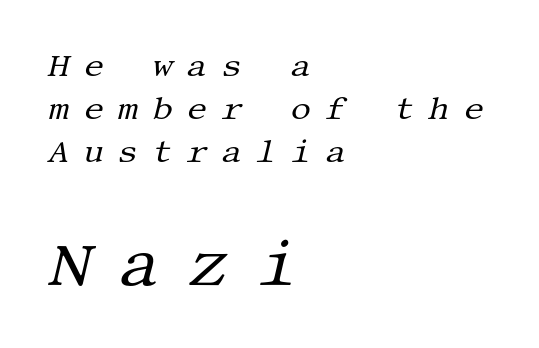
Tall strokes in this sample are angled rather than plumb. The lines are quadded left. Words appear elongated and porous because spacing is wide. Is the type heavy? It reads as light-to-regular instead. Scale increases going downward across the two blocks.
